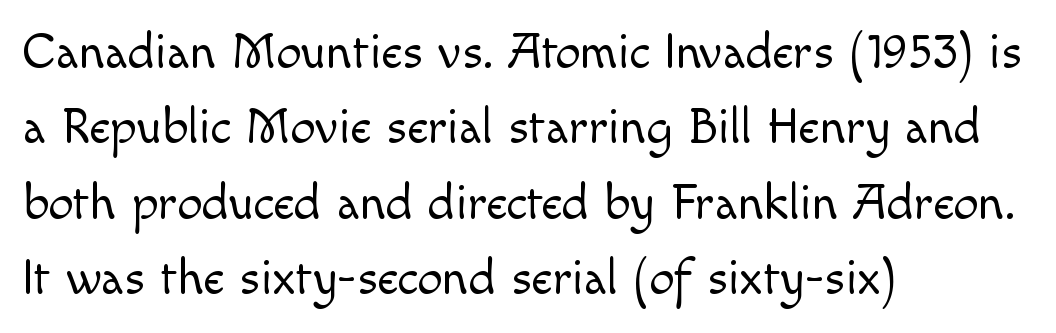
Characters remain perfectly vertical along every line. The strip under each line holds only bare page. The passage shown stacks its lines at a standard gap. Note the varied advance widths — an 'i' is clearly narrower than an 'm'. Notice how the passage keeps a crisp vertical edge on the left only. Weight: not bold — regular or lighter.
